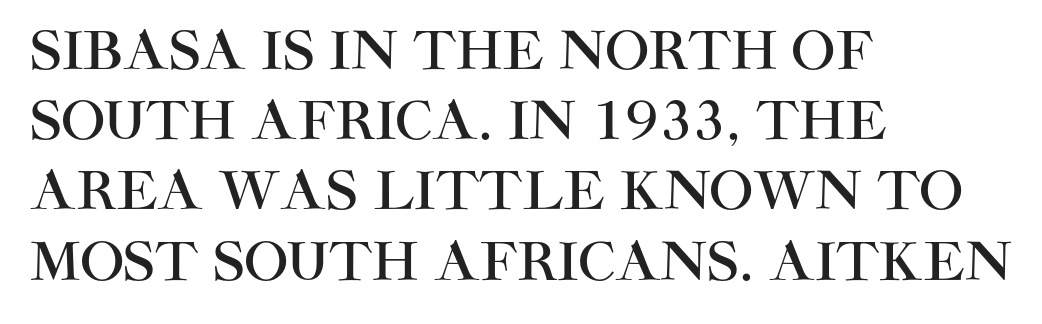
Q: Is the text italic (slanted)? A: No, it is upright.
Q: Is the typeface a serif or a sans-serif typeface? A: Sans-serif.
Q: Is the text underlined? A: No.
Q: How is the paragraph aligned? A: Left-aligned.
Q: Is the spacing between letters normal or unusually wide? A: Normal.
Q: Is the spacing between lines tight, normal or loose? A: Normal.
Q: Width (condensed, normal, or wide)? A: Normal.
Q: Stroke contrast? A: High.
Q: x-height? A: Large.
Q: Monospaced? A: No.
